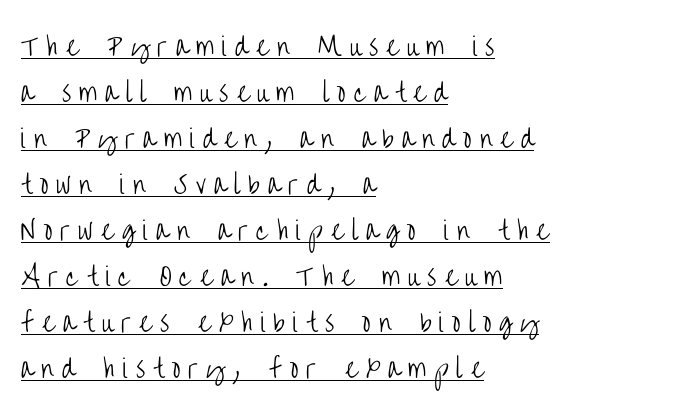
The tracking jumps out immediately: characters are airy and widely separated. This is the regular roman posture of the typeface. The face used here appears with an underline applied. Stems here are at most as thick as an everyday book face.
